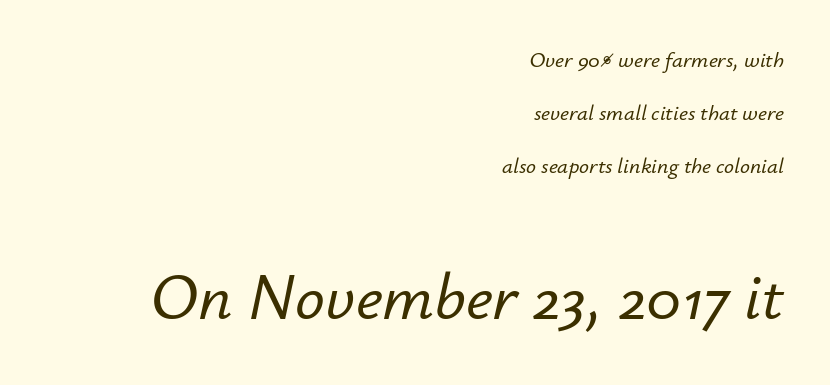
The vertical gap from one line to the next is large. A bare baseline throughout the passage. The rendering uses natural spacing where letterforms have individual widths. Of the two passages, the one underneath uses the larger point size. Students, note that the glyphs here touch the page at normal intervals. Notice how the passage keeps a crisp vertical edge on the right only.
